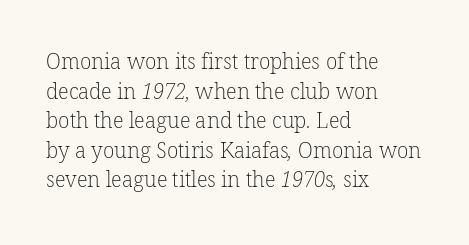
The image shows 21 px text type; set left-aligned, normal line spacing (1.41x), normal letter spacing, not underlined.
